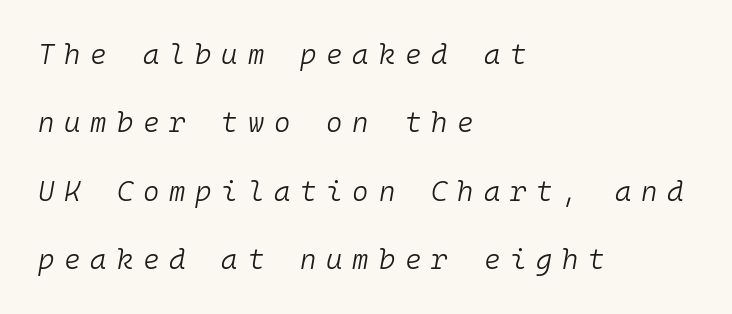
This block would shrink considerably if given ordinary leading; it's expanded now. Honestly, the letter spacing is so wide it's the main thing you notice. These lines stack with their left ends in a neat column. Slant detected: the letters are inclined. Looks like terminal output: every glyph gets an equal slot.
